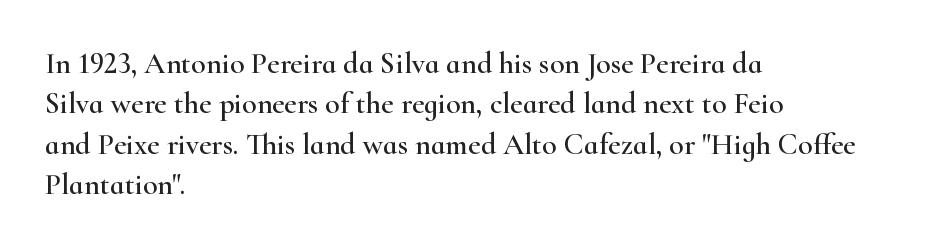
Think of a printed novel: that variable character pitch is what you see here. The passage shown stacks its lines at a standard gap. Every row of glyphs begins at an identical x-position on the left. This sample uses plain, unmodified letter spacing. Unlike italic type, these characters show no tilt at all.
